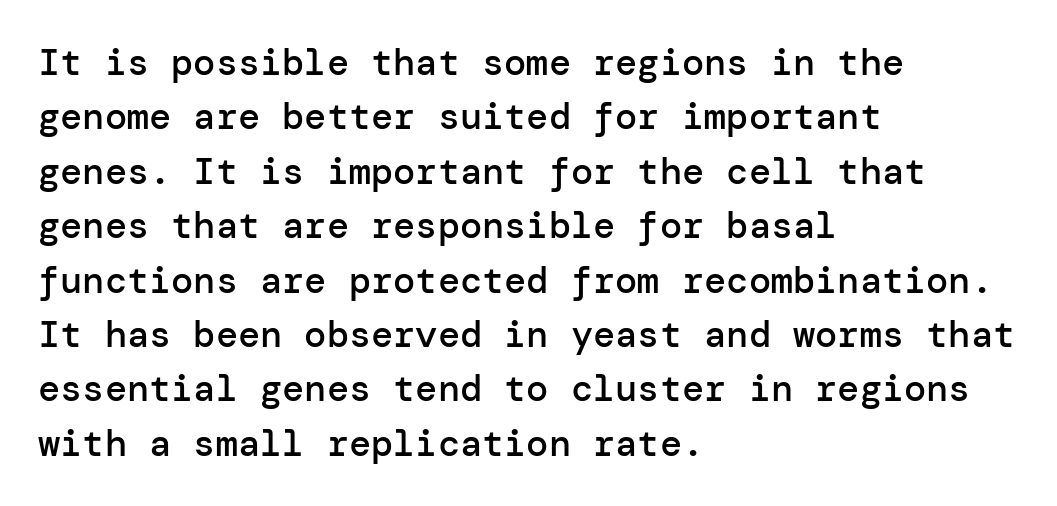
There is no visible air inserted between adjacent glyphs. Typographic density is moderately raised because the face is semibold. Beneath every word, the page is bare. In terms of letterform style, serifs are entirely absent. Upright lettering throughout. The lines are quadded left.
